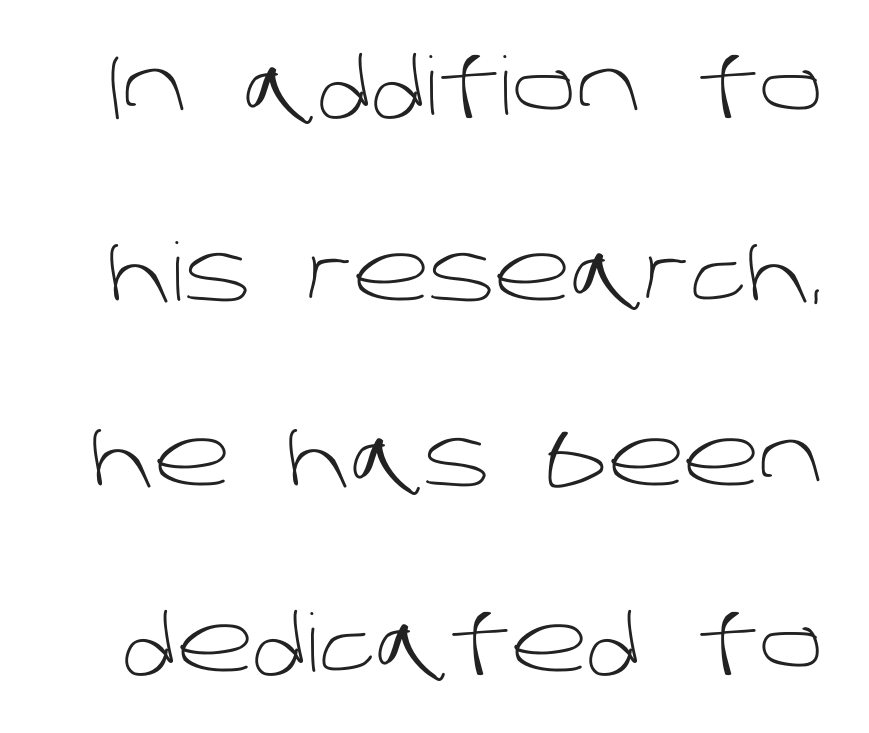
{"serif": "no", "bold": "no", "weight": "light", "width": "normal", "stroke_contrast": "low", "x_height": "large", "monospaced": "no", "underline": "no", "line_spacing": "loose", "line_spacing_ratio": 2.32, "letter_spacing": "normal", "letter_spacing_em": 0.0, "glyph_px": 80}
